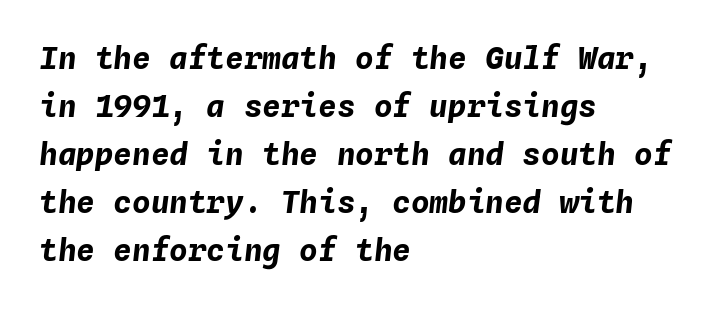
Q: Is the text bold? A: Yes.
Q: Is the text italic (slanted)? A: Yes, it leans right by about 4 degrees.
Q: Is the text underlined? A: No.
Q: How is the paragraph aligned? A: Left-aligned.
Q: Is the spacing between letters normal or unusually wide? A: Normal.
Q: Is the spacing between lines tight, normal or loose? A: Normal.
Q: Width (condensed, normal, or wide)? A: Normal.
Q: Stroke contrast? A: Low.
Q: x-height? A: Medium.
Q: Monospaced? A: Yes.
